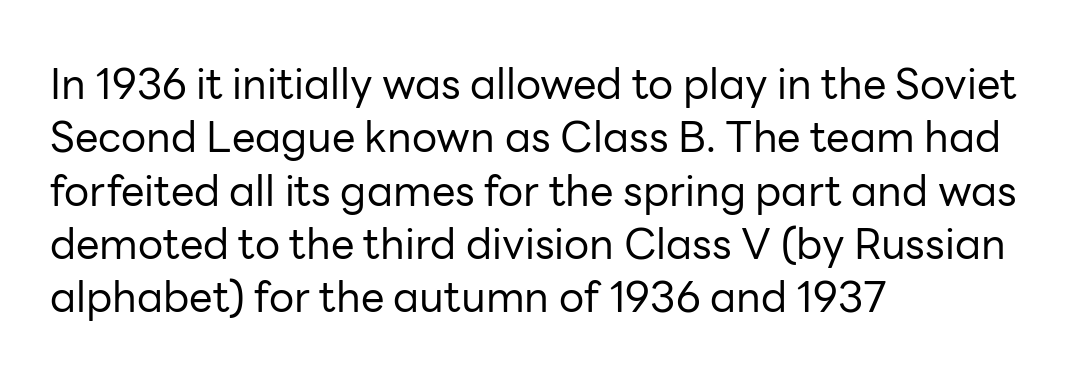
{"serif": "no", "italic": "no", "bold": "no", "weight": "regular", "width": "normal", "stroke_contrast": "low", "x_height": "medium", "monospaced": "no", "underline": "no", "align": "left", "line_spacing": "normal", "line_spacing_ratio": 1.27, "letter_spacing": "normal", "letter_spacing_em": 0.0, "glyph_px": 42}
